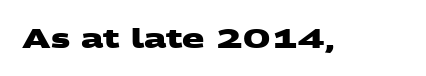
{"bold": "yes", "underline": "no", "letter_spacing": "normal", "letter_spacing_em": 0.0, "glyph_px": 26}
